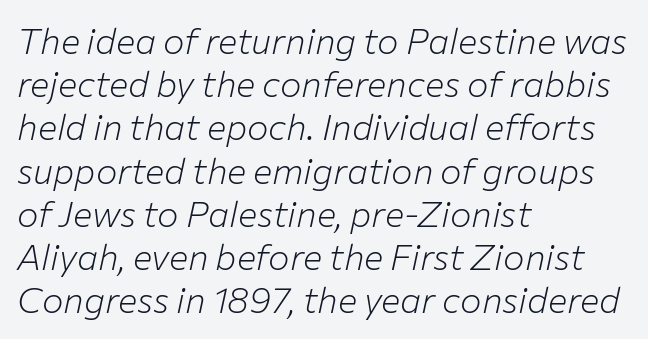
{"italic": "yes", "lean": "right", "slant_degrees": 12, "bold": "no", "weight": "light", "width": "normal", "stroke_contrast": "low", "x_height": "medium", "monospaced": "no", "underline": "no", "align": "left", "line_spacing_ratio": 1.2, "letter_spacing": "normal", "letter_spacing_em": 0.0, "glyph_px": 36}
